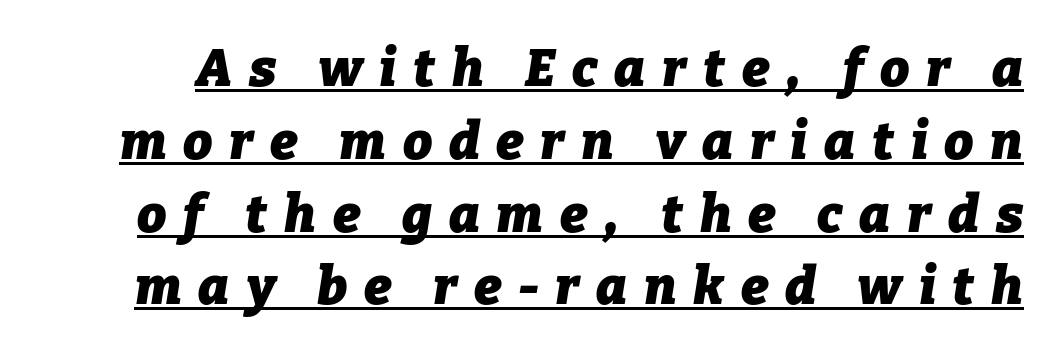
Q: Is the text bold? A: Yes.
Q: Is the text italic (slanted)? A: Yes, it leans right by about 9 degrees.
Q: Is the text underlined? A: Yes.
Q: Is the spacing between letters normal or unusually wide? A: Unusually wide.
Q: Is the spacing between lines tight, normal or loose? A: Normal.
Q: Width (condensed, normal, or wide)? A: Normal.
Q: Stroke contrast? A: Low.
Q: x-height? A: Medium.
Q: Monospaced? A: No.
